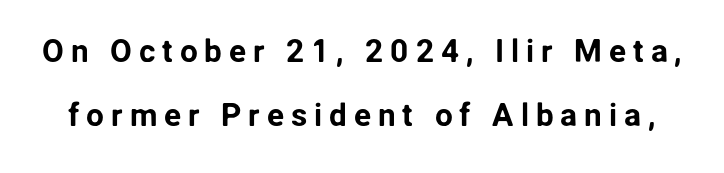
The image shows 32 px sans-serif type, upright; set loose line spacing (2.01x), unusually wide letter spacing (+0.21 em), not underlined; low stroke contrast and a medium x-height.
